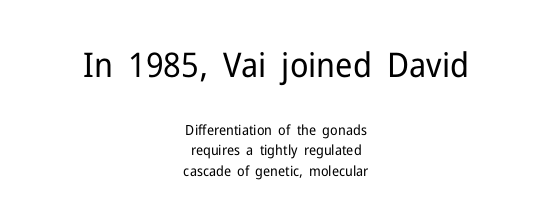
Q: Is the text bold? A: No.
Q: Is the text italic (slanted)? A: No, it is upright.
Q: Is the typeface a serif or a sans-serif typeface? A: Sans-serif.
Q: Is the text underlined? A: No.
Q: How is the paragraph aligned? A: Centered.
Q: Is the spacing between letters normal or unusually wide? A: Normal.
Q: Is the spacing between lines tight, normal or loose? A: Normal.
Q: Which block of text is set in a larger size, the first (top) or the second (bottom)? A: The first (top) one.
Q: Width (condensed, normal, or wide)? A: Normal.
Q: Stroke contrast? A: Low.
Q: x-height? A: Medium.
Q: Monospaced? A: No.
